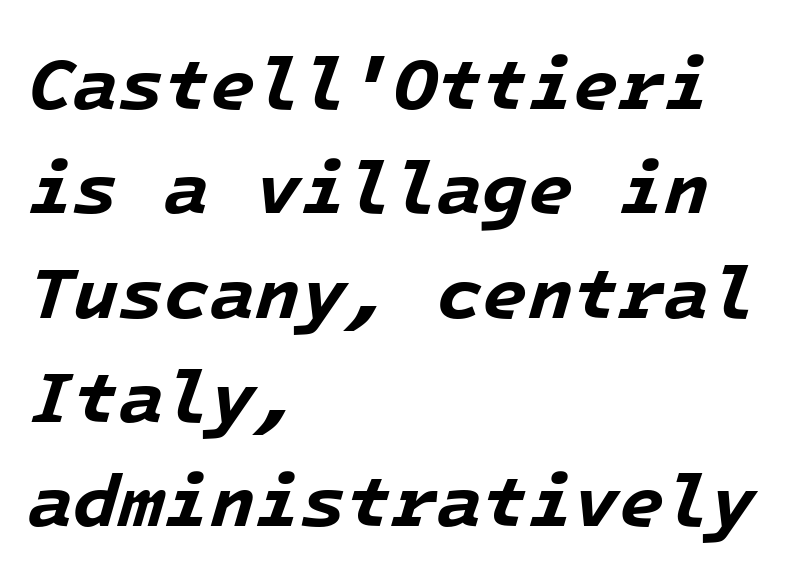
{"italic": "yes", "lean": "right", "slant_degrees": 16, "bold": "yes", "weight": "bold", "width": "normal", "stroke_contrast": "low", "x_height": "medium", "monospaced": "yes", "underline": "no", "align": "left", "line_spacing": "normal", "line_spacing_ratio": 1.41, "letter_spacing": "normal", "letter_spacing_em": 0.0, "glyph_px": 74}
